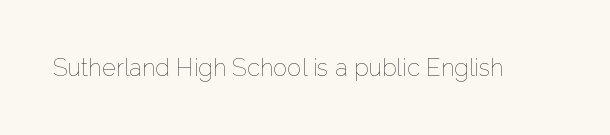
{"italic": "no", "bold": "no", "underline": "no", "letter_spacing": "normal", "letter_spacing_em": 0.0, "glyph_px": 24}
